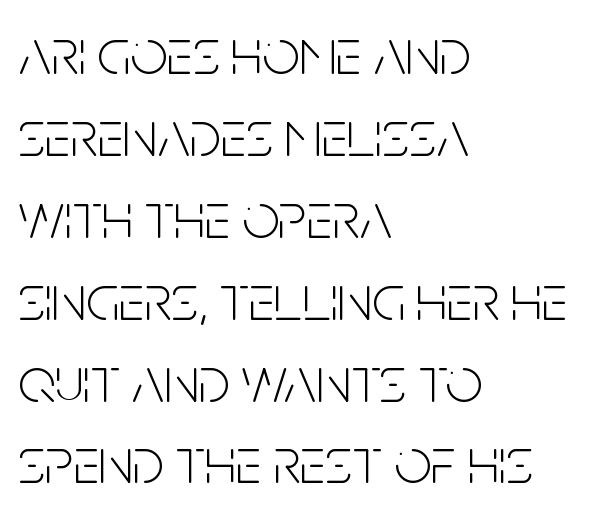
The lines in this sample share a left origin and differ only in where they stop. Ink coverage per letter is moderate at most. This rendering employs a face without finishing strokes, i.e., a sans-serif. A typesetter would call this proportional, since set widths differ per character.
